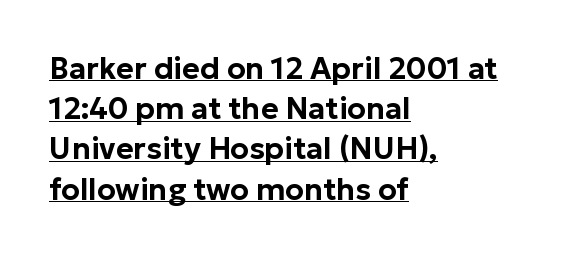
{"serif": "no", "italic": "no", "width": "normal", "stroke_contrast": "low", "x_height": "medium", "monospaced": "no", "underline": "yes", "align": "left", "line_spacing": "normal", "line_spacing_ratio": 1.34, "letter_spacing": "normal", "letter_spacing_em": 0.0, "glyph_px": 30}
